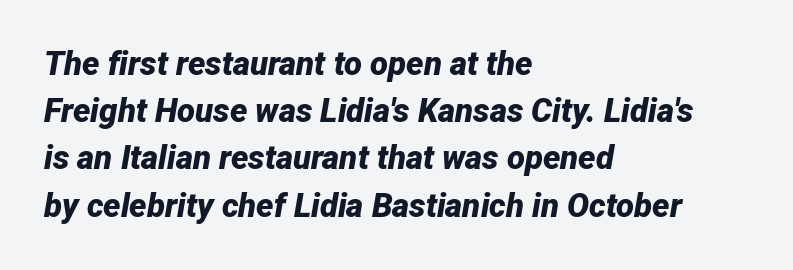
The string is rendered with underlining switched off. Each letter keeps its own natural width here, so spacing adapts to shape. The font is running at its bold setting. The letters sit at their default tracking, neither squeezed nor spread. The designer left line spacing at the default.
